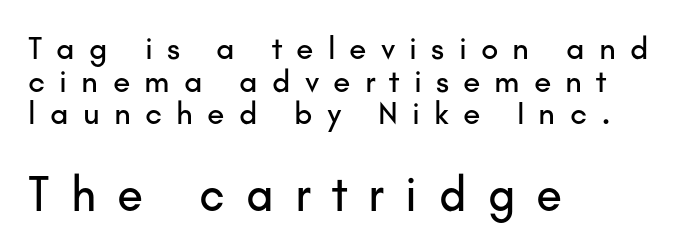
This sample has the flowing, uneven cadence of proportional lettering. The tracking jumps out immediately: characters are airy and widely separated. Notice how the stems are strictly vertical — no italics here. In terms of leading, this rendering errs on the cramped side.
